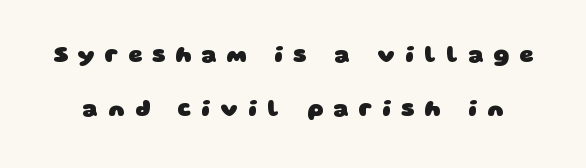
{"bold": "yes", "underline": "no", "line_spacing": "loose", "line_spacing_ratio": 2.46, "letter_spacing": "wide", "letter_spacing_em": 0.45, "glyph_px": 22}
